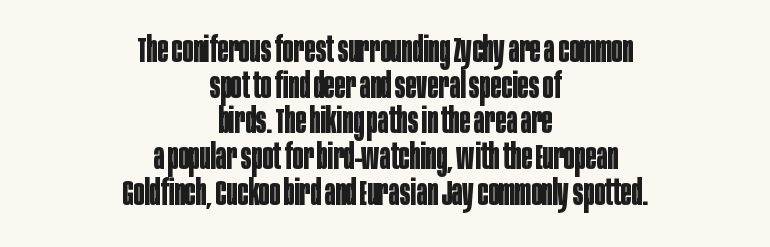
Style check: upright. Words float on clear page, feet unadorned. What's the leading like? Squeezed, with rows nearly overlapping. How are the letters spaced? Ordinarily, with no added tracking.
